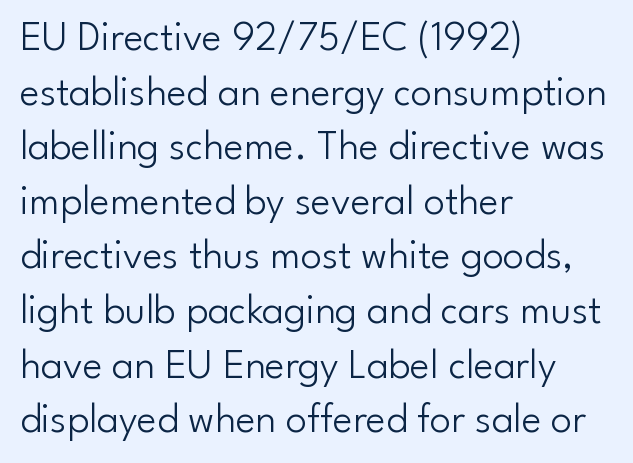
Q: Is the text bold? A: No.
Q: Is the text italic (slanted)? A: No, it is upright.
Q: Is the typeface a serif or a sans-serif typeface? A: Sans-serif.
Q: Is the text underlined? A: No.
Q: How is the paragraph aligned? A: Left-aligned.
Q: Is the spacing between letters normal or unusually wide? A: Normal.
Q: Is the spacing between lines tight, normal or loose? A: Normal.
Q: Width (condensed, normal, or wide)? A: Normal.
Q: Stroke contrast? A: Low.
Q: x-height? A: Small.
Q: Monospaced? A: No.
